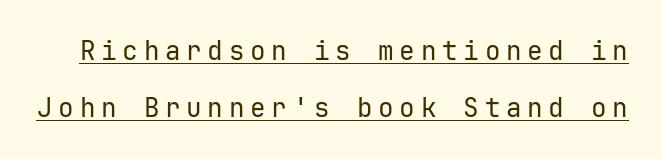
{"italic": "no", "bold": "no", "underline": "yes", "line_spacing": "loose", "line_spacing_ratio": 2.2, "letter_spacing": "wide", "letter_spacing_em": 0.22, "glyph_px": 26}
